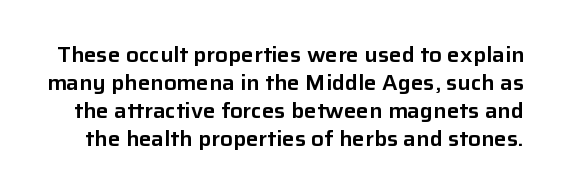
{"italic": "no", "underline": "no", "line_spacing": "normal", "line_spacing_ratio": 1.34, "letter_spacing": "normal", "letter_spacing_em": 0.0, "glyph_px": 21}
